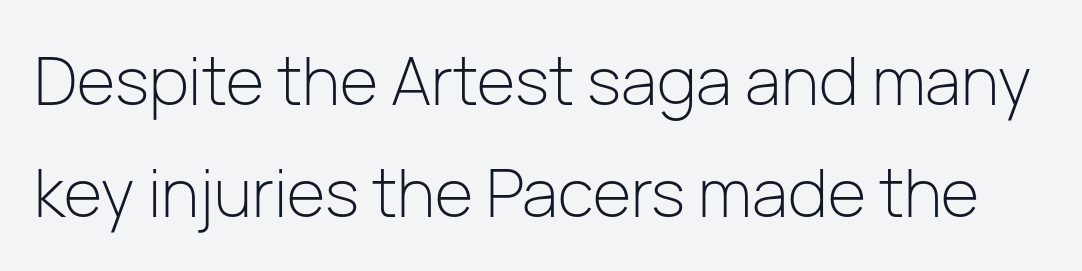
{"serif": "no", "italic": "no", "bold": "no", "weight": "light", "width": "normal", "stroke_contrast": "low", "x_height": "medium", "monospaced": "no", "underline": "no", "line_spacing": "normal", "line_spacing_ratio": 1.69, "letter_spacing": "normal", "letter_spacing_em": 0.0, "glyph_px": 66}
